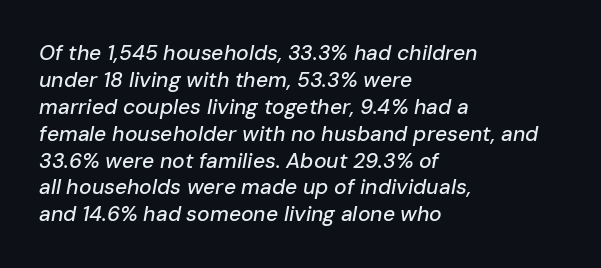
The horizontal fit of the characters is conventional and even. Rows of type keep a routine distance in the vertical direction. The lines in this sample share a left origin and differ only in where they stop. It's the slanting kind of type.
